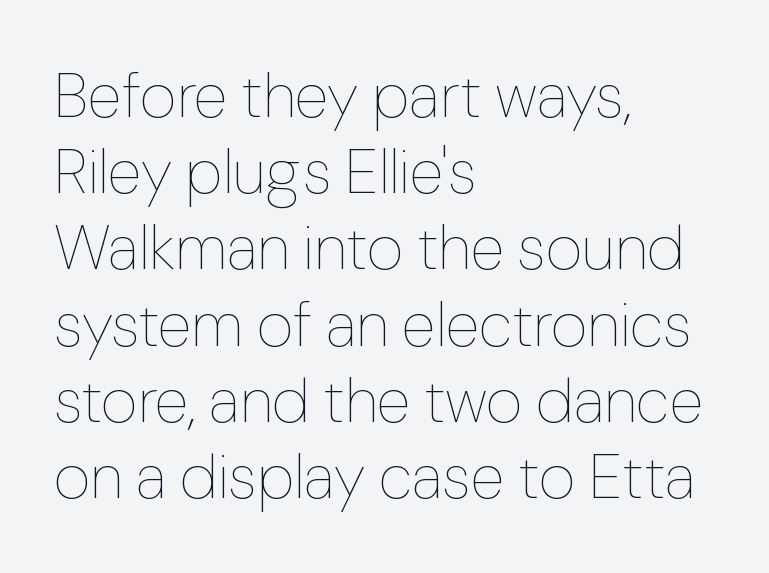
Q: Is the text bold? A: No.
Q: Is the text italic (slanted)? A: No, it is upright.
Q: Is the text underlined? A: No.
Q: How is the paragraph aligned? A: Left-aligned.
Q: Is the spacing between letters normal or unusually wide? A: Normal.
Q: Width (condensed, normal, or wide)? A: Normal.
Q: Stroke contrast? A: Low.
Q: x-height? A: Medium.
Q: Monospaced? A: No.
